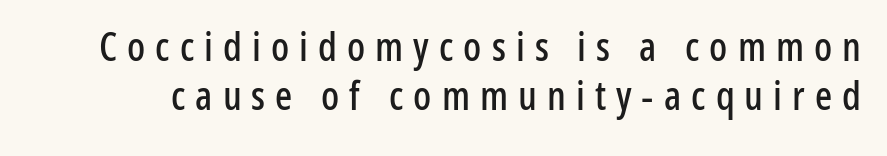
These lines have a slow, spaced-out rhythm from letter to letter. Here the designer chose a conventional face with non-uniform glyph widths. You can tell from the bare stems that sans-serif type was used. Posture: straight, roman, zero tilt. The space directly below the letters is spotless.
